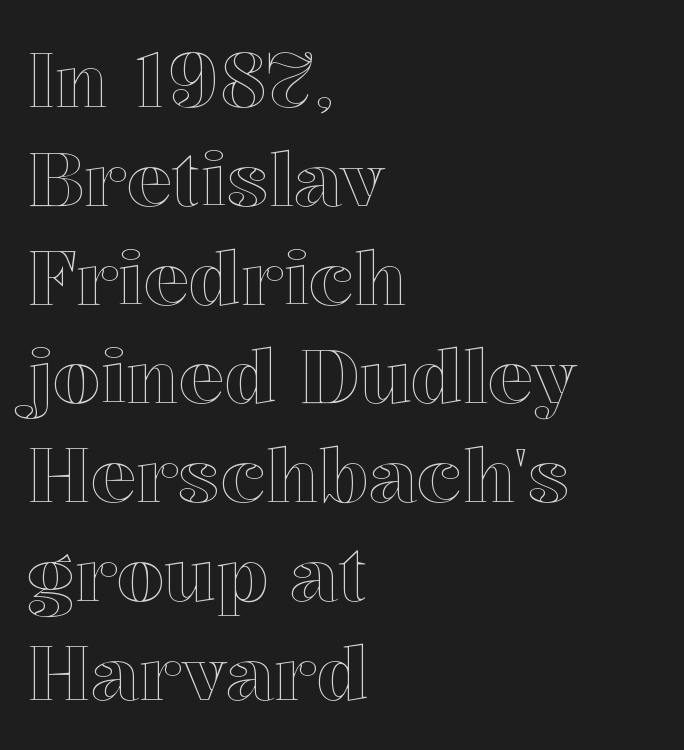
Spacing verdict: proportional, widths tailored to each character. Reading down the column, the eye jumps a familiar distance to each next line. Ordinary non-slanted type is in use. No word sits above an underline. Each line starts at the same left margin while the right side varies.
